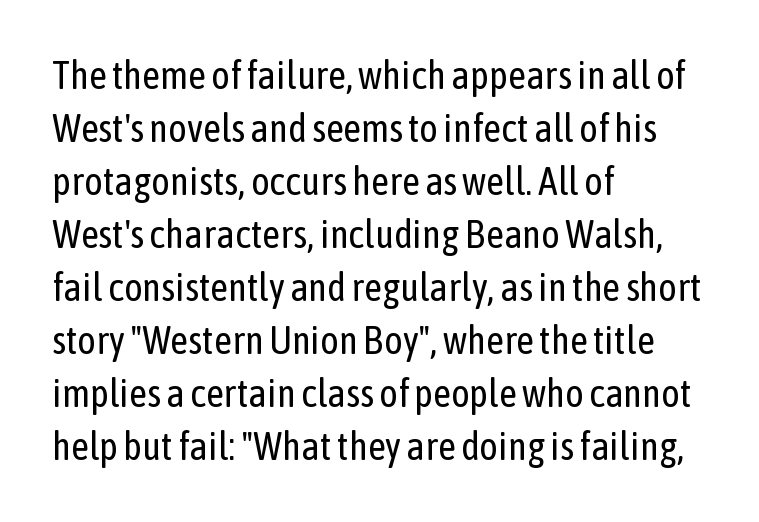
This sample has the flowing, uneven cadence of proportional lettering. Italic: no, the glyphs are upright roman. Just letters on the line, the space beneath them empty. Typographically, this falls in the sans-serif category. These lines keep a tight, regular rhythm from letter to letter. Stem width sits at or under what a default text font uses.
